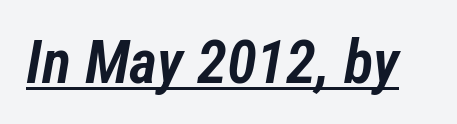
Q: Is the text bold? A: Semi-bold.
Q: Is the text italic (slanted)? A: Yes, it leans right by about 12 degrees.
Q: Is the text underlined? A: Yes.
Q: Is the spacing between letters normal or unusually wide? A: Normal.
Q: Width (condensed, normal, or wide)? A: Condensed.
Q: Stroke contrast? A: Low.
Q: x-height? A: Medium.
Q: Monospaced? A: No.
